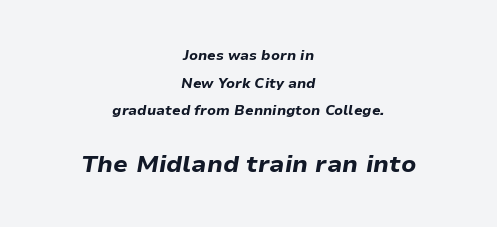
{"italic": "yes", "lean": "right", "slant_degrees": 9, "bold": "yes", "underline": "no", "align": "center", "line_spacing": "loose", "line_spacing_ratio": 1.98, "letter_spacing": "normal", "letter_spacing_em": 0.0, "larger_block": "second", "size_ratio": 1.71, "glyph_px": 24}
